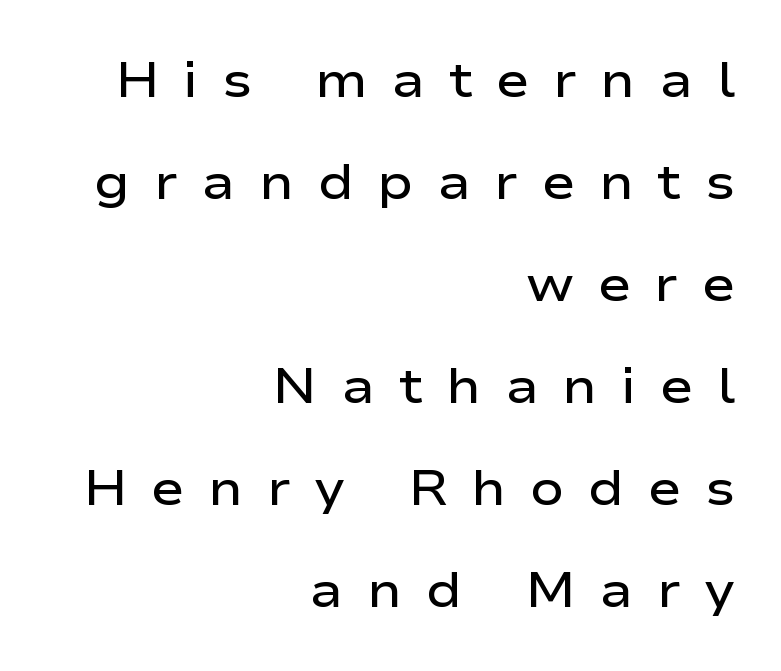
Q: Is the text bold? A: Semi-bold.
Q: Is the text italic (slanted)? A: No, it is upright.
Q: Is the typeface a serif or a sans-serif typeface? A: Sans-serif.
Q: Is the text underlined? A: No.
Q: How is the paragraph aligned? A: Right-aligned.
Q: Is the spacing between letters normal or unusually wide? A: Unusually wide.
Q: Is the spacing between lines tight, normal or loose? A: Loose.
Q: Width (condensed, normal, or wide)? A: Wide.
Q: Stroke contrast? A: Low.
Q: x-height? A: Medium.
Q: Monospaced? A: No.
